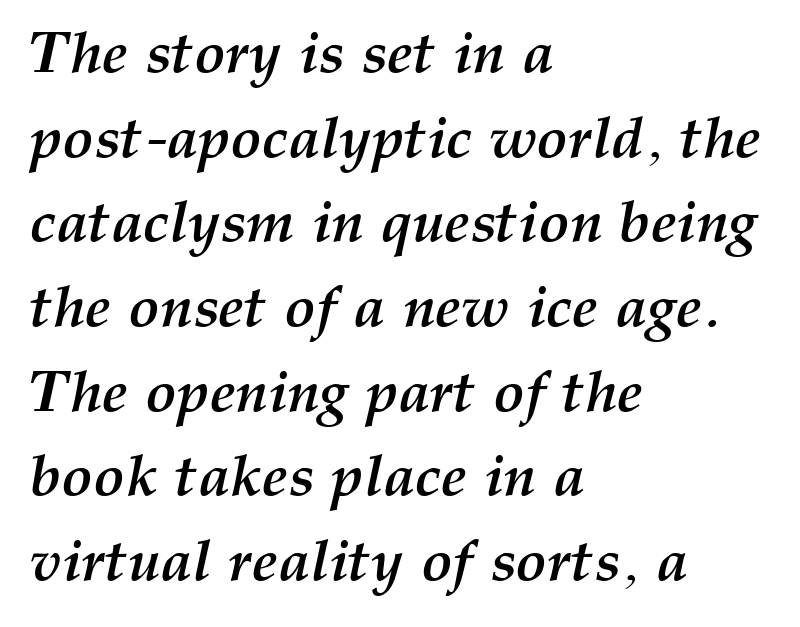
The image shows 58 px semibold type, italic (leaning right); set left-aligned, normal line spacing (1.46x), normal letter spacing, not underlined; medium stroke contrast and a medium x-height.
